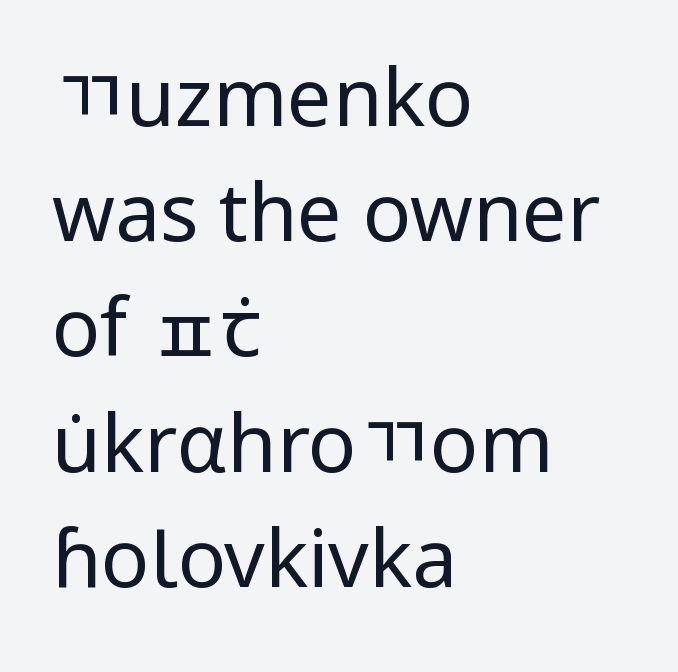
Nope, not italic — everything's standing straight. A light-to-regular cut is what we see here. Reading down the column, the eye jumps a familiar distance to each next line. Serif or sans? Sans — the stroke terminals are bare. Is this a fixed-width face? No — the glyphs have proportional, varying widths. Honestly, there is no underline to notice here at all.
